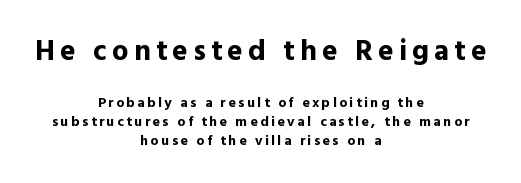
The image shows 29 px bold sans-serif type, upright; set centered, normal line spacing (1.35x), not underlined; the first (top) block is 2.07x larger; a medium x-height.
